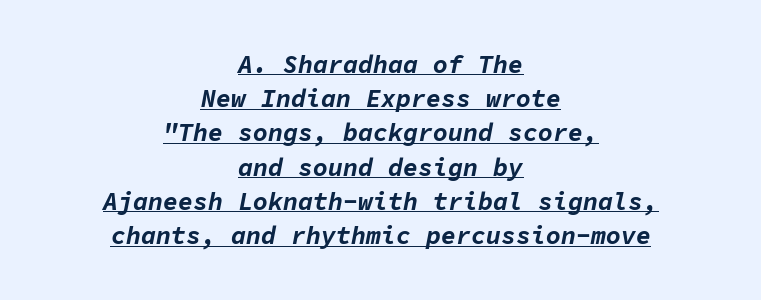
The image shows 25 px bold type, italic (leaning right); set centered, normal line spacing (1.37x), normal letter spacing, underlined.
